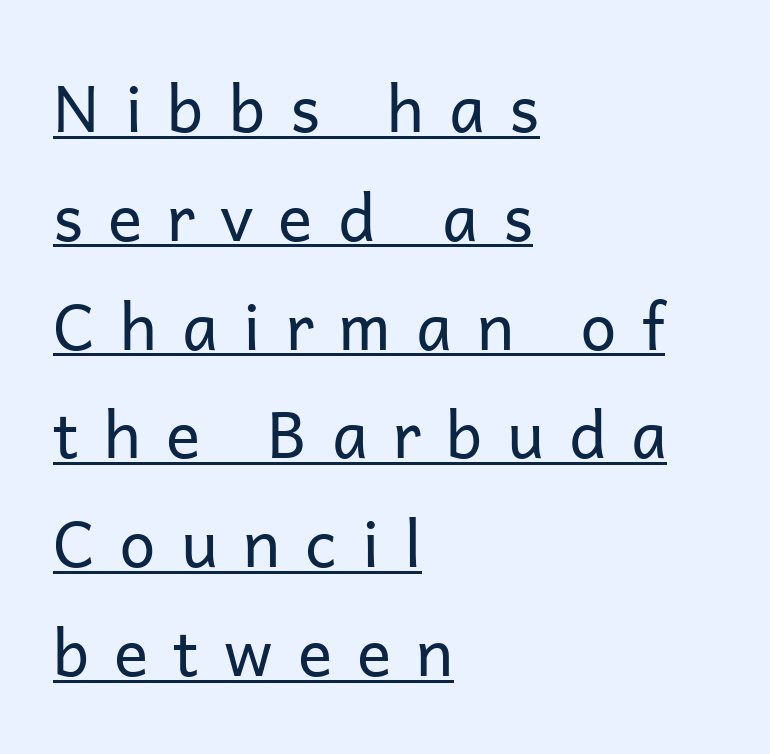
The font is comparable to plain body text, perhaps lighter. Type style note: lacks serifs. Letter spacing: wide. Typeset ragged right — the left edge is the straight one. This sample has the flowing, uneven cadence of proportional lettering.
